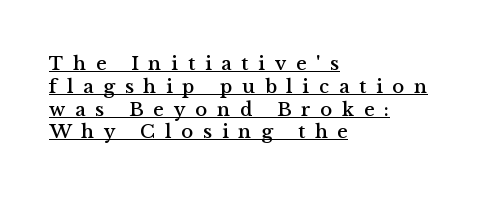
Q: Is the text italic (slanted)? A: No, it is upright.
Q: Is the text underlined? A: Yes.
Q: How is the paragraph aligned? A: Left-aligned.
Q: Is the spacing between letters normal or unusually wide? A: Unusually wide.
Q: Is the spacing between lines tight, normal or loose? A: Tight.
